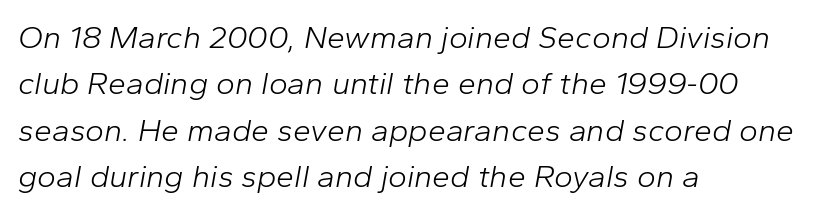
This reads as an unemphasized weight, regular at the heaviest. The typography opts for an oblique posture over an upright one. A typesetter would call this leading conventional body-copy spacing. Caption: multi-line text, flush left, ragged right. The passage shown is typed in a proportional face where columns would drift.
